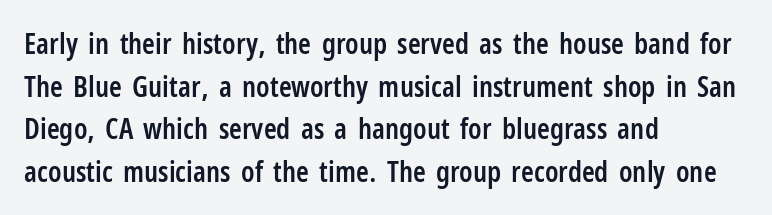
{"serif": "no", "italic": "no", "bold": "semi", "weight": "semibold", "width": "condensed", "stroke_contrast": "low", "x_height": "medium", "monospaced": "no", "underline": "no", "align": "left", "line_spacing": "normal", "line_spacing_ratio": 1.47, "letter_spacing": "normal", "letter_spacing_em": 0.0, "glyph_px": 29}
